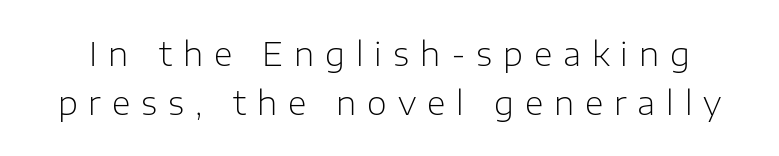
The letters look calm and open, with moderate or lighter stems. Does extra space separate the letters? Yes, quite a lot of it. This sample keeps an unexceptional amount of space between lines. You can tell from the bare stems that sans-serif type was used.
